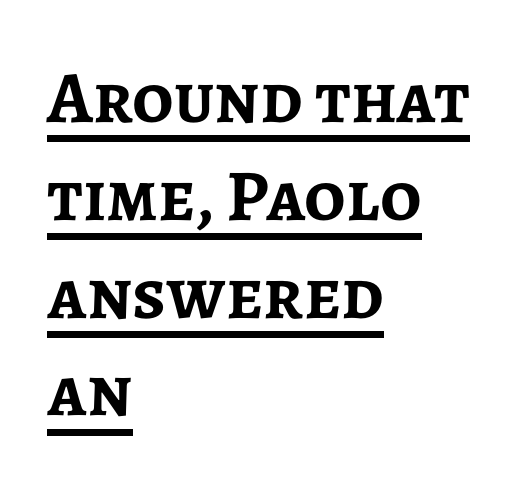
Varying glyph widths throughout — classic text-font behaviour. Regarding leading, the lines here are spaced in the standard way. Each glyph is drawn with heavy, bold strokes. You can tell from the bare stems that sans-serif type was used. The passage is arranged the way most books set body copy — flush left. Short note: letters normally spaced.
